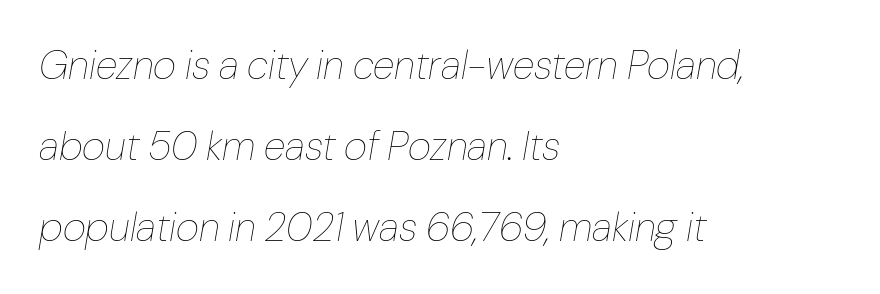
Q: Is the text bold? A: No.
Q: Is the text italic (slanted)? A: Yes, it leans right by about 10 degrees.
Q: Is the text underlined? A: No.
Q: How is the paragraph aligned? A: Left-aligned.
Q: Is the spacing between letters normal or unusually wide? A: Normal.
Q: Is the spacing between lines tight, normal or loose? A: Loose.
Q: Width (condensed, normal, or wide)? A: Normal.
Q: Stroke contrast? A: Low.
Q: x-height? A: Medium.
Q: Monospaced? A: No.
